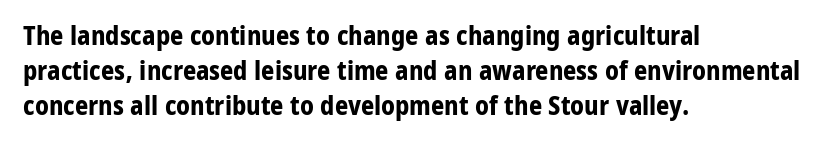
{"italic": "no", "bold": "yes", "underline": "no", "align": "left", "line_spacing": "normal", "line_spacing_ratio": 1.35, "letter_spacing": "normal", "letter_spacing_em": 0.0, "glyph_px": 26}
